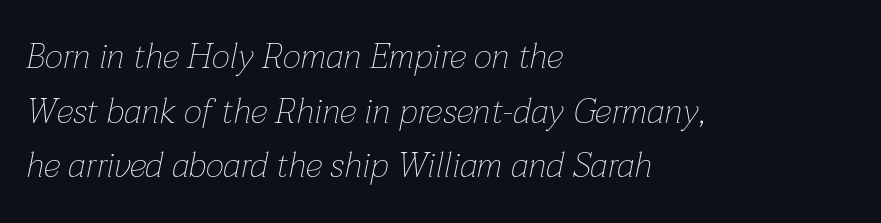
The letterforms sit shoulder to shoulder at normal distance. Character widths vary here, with narrow letters taking less room than wide ones. Letters rest on an invisible, unmarked baseline. No letter is thick-stroked: the sample isn't bold. Observe the lean: these are italic letterforms. Teacher's note: observe the even left margin — that is flush-left alignment.
